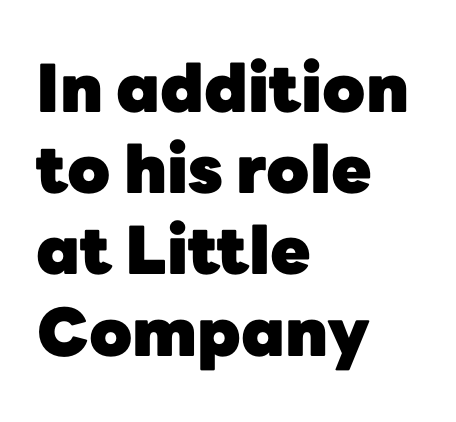
{"serif": "no", "italic": "no", "bold": "yes", "weight": "heavy", "width": "normal", "stroke_contrast": "low", "x_height": "medium", "monospaced": "no", "underline": "no", "align": "left", "line_spacing_ratio": 1.23, "letter_spacing": "normal", "letter_spacing_em": 0.0, "glyph_px": 66}
